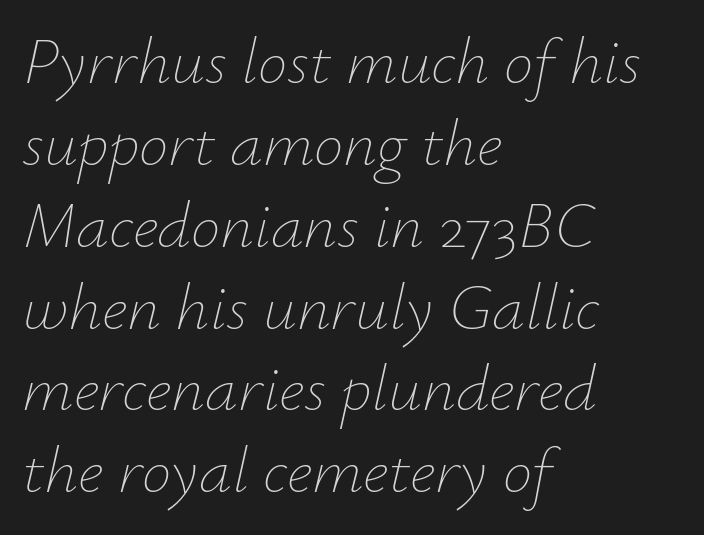
The image shows 66 px thin type, italic (leaning right); set left-aligned, line spacing 1.24x, normal letter spacing, not underlined; low stroke contrast and a small x-height.
